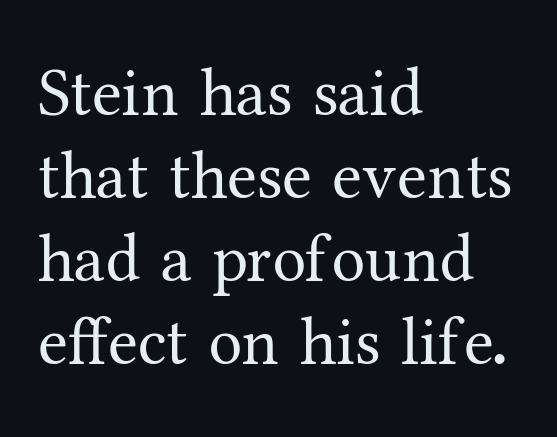
{"serif": "yes", "italic": "no", "bold": "no", "weight": "regular", "width": "normal", "stroke_contrast": "medium", "x_height": "medium", "monospaced": "no", "underline": "no", "align": "left", "line_spacing_ratio": 1.22, "letter_spacing": "normal", "letter_spacing_em": 0.0, "glyph_px": 68}
